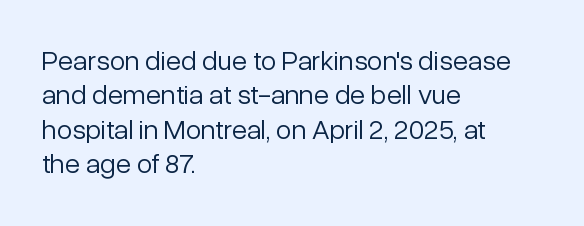
{"serif": "no", "italic": "no", "bold": "no", "weight": "light", "width": "normal", "stroke_contrast": "low", "x_height": "medium", "monospaced": "no", "underline": "no", "align": "left", "line_spacing_ratio": 1.23, "letter_spacing": "normal", "letter_spacing_em": 0.0, "glyph_px": 28}
